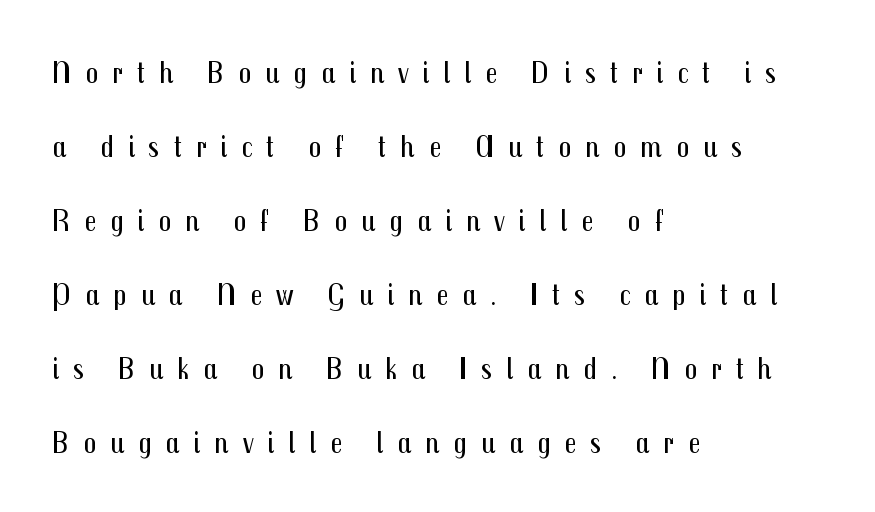
A light-to-regular cut is what we see here. Horizontal bands of white between lines are thick stripes. Leftover space on each line is placed entirely after the last word. Note the varied advance widths — an 'i' is clearly narrower than an 'm'.
